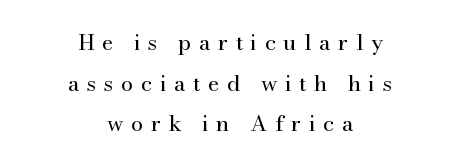
The glyphs are unaccompanied by any horizontal stroke below them. Is there any slant? The stems are plumb. The font is comparable to plain body text, perhaps lighter. The whitespace from short lines is split evenly between both sides. The letterforms stand isolated, each surrounded by extra space.
